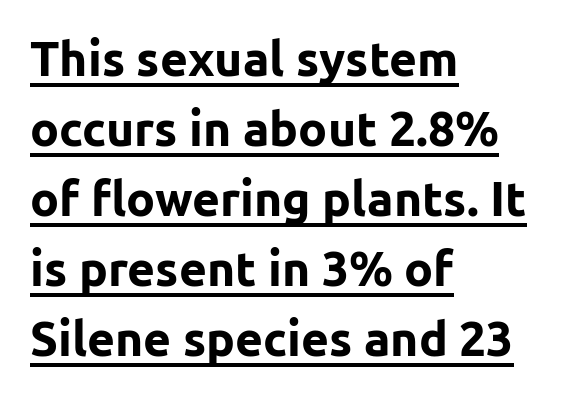
The image shows 48 px bold sans-serif type, upright; set left-aligned, normal line spacing (1.46x), normal letter spacing, underlined; low stroke contrast and a medium x-height.
